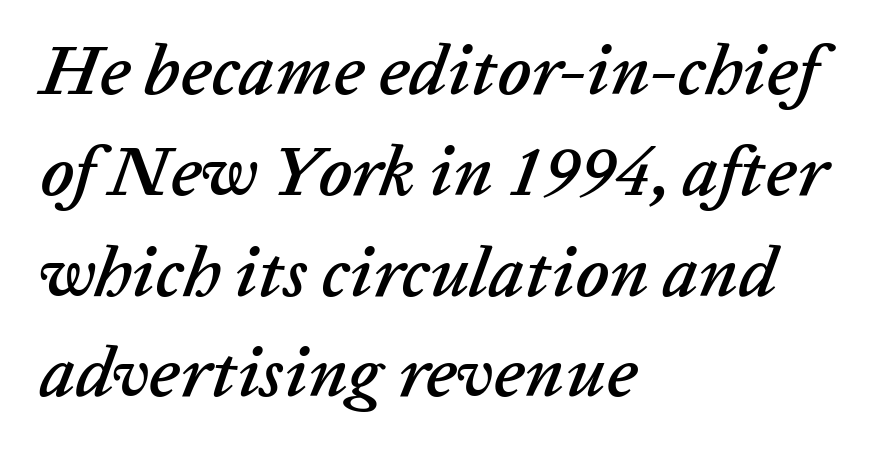
{"italic": "yes", "lean": "right", "slant_degrees": 20, "width": "normal", "stroke_contrast": "low", "x_height": "medium", "monospaced": "no", "underline": "no", "align": "left", "line_spacing": "normal", "line_spacing_ratio": 1.42, "letter_spacing": "normal", "letter_spacing_em": 0.0, "glyph_px": 71}
